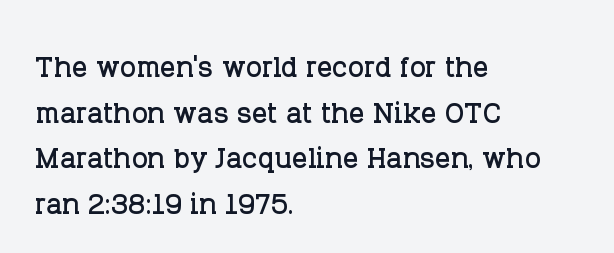
{"serif": "yes", "italic": "no", "width": "normal", "stroke_contrast": "low", "x_height": "large", "monospaced": "no", "underline": "no", "align": "left", "line_spacing_ratio": 1.2, "letter_spacing": "normal", "letter_spacing_em": 0.0, "glyph_px": 38}
